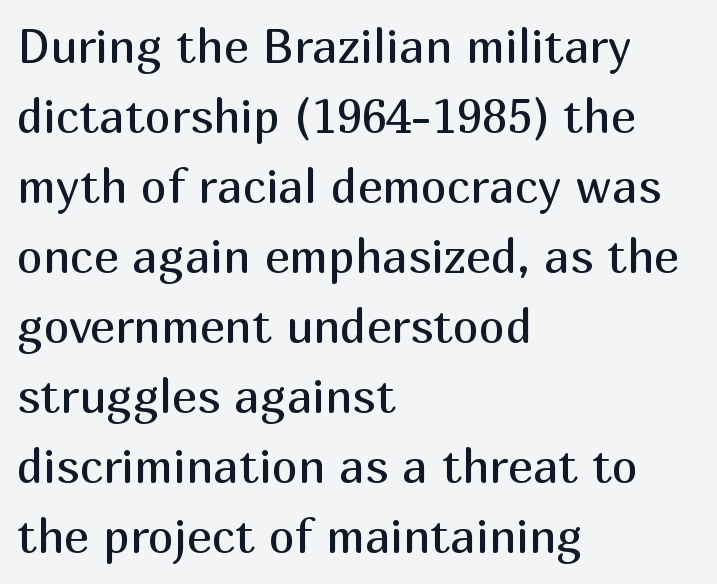
The paragraph shown leans on its left margin. No word sits above an underline. No extra ink here — the face is not bold. The lettering holds an erect, upright posture throughout. Between one letter and the next there's only the usual sliver of space.
